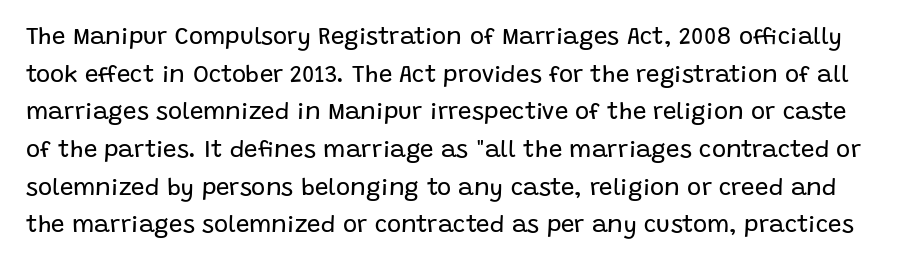
{"italic": "no", "bold": "no", "underline": "no", "line_spacing": "normal", "line_spacing_ratio": 1.57, "letter_spacing": "normal", "letter_spacing_em": 0.0, "glyph_px": 24}
